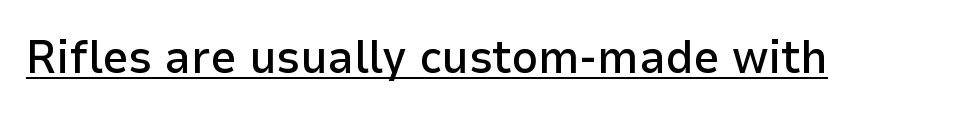
The image shows 46 px semibold sans-serif type, upright; set normal letter spacing, underlined; low stroke contrast and a medium x-height.
